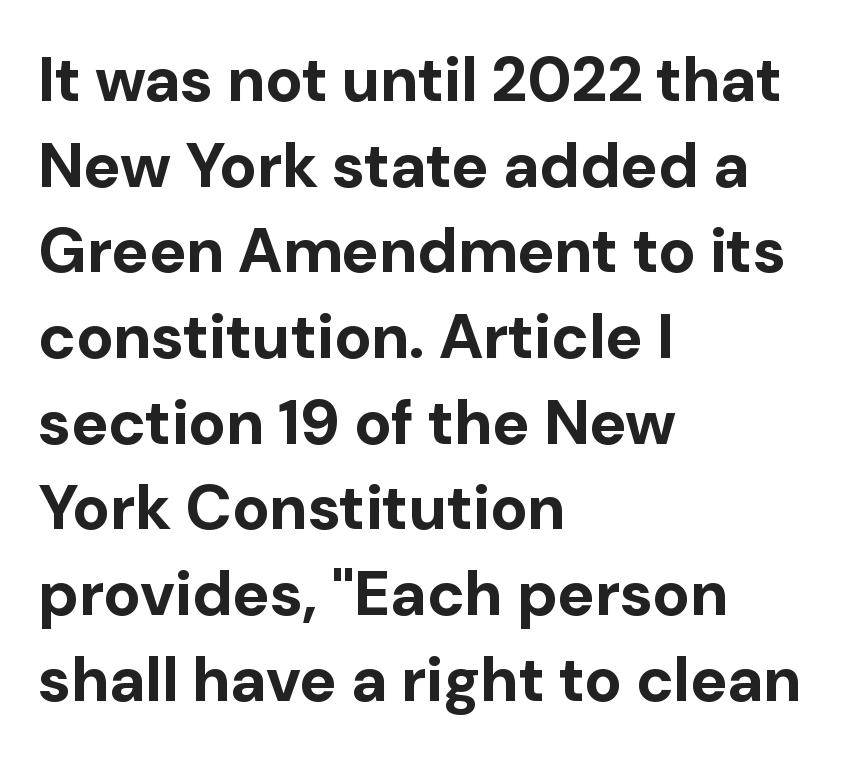
Q: Is the text bold? A: Yes.
Q: Is the text italic (slanted)? A: No, it is upright.
Q: Is the typeface a serif or a sans-serif typeface? A: Sans-serif.
Q: Is the text underlined? A: No.
Q: How is the paragraph aligned? A: Left-aligned.
Q: Is the spacing between letters normal or unusually wide? A: Normal.
Q: Is the spacing between lines tight, normal or loose? A: Normal.
Q: Width (condensed, normal, or wide)? A: Normal.
Q: Stroke contrast? A: Low.
Q: x-height? A: Medium.
Q: Monospaced? A: No.
